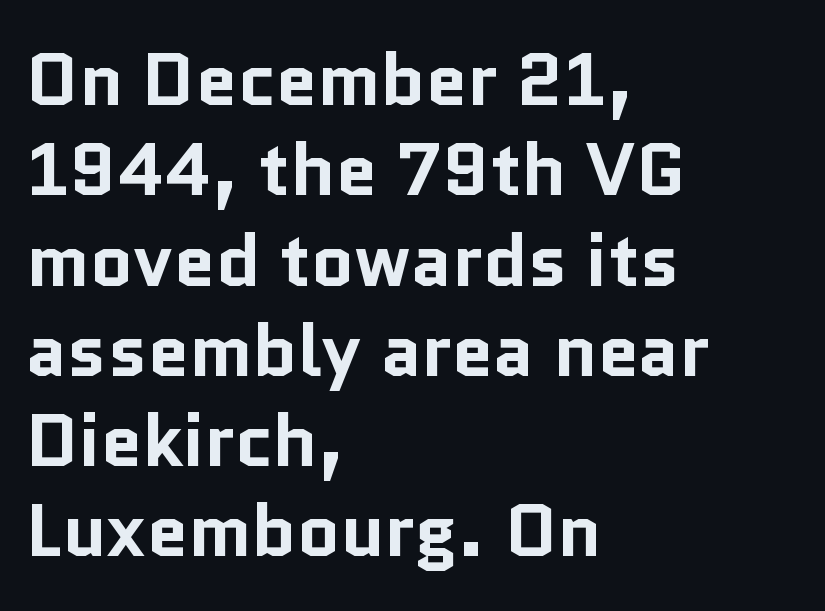
The image shows 74 px bold sans-serif type, upright; set left-aligned, line spacing 1.22x, normal letter spacing, not underlined; low stroke contrast and a medium x-height.
